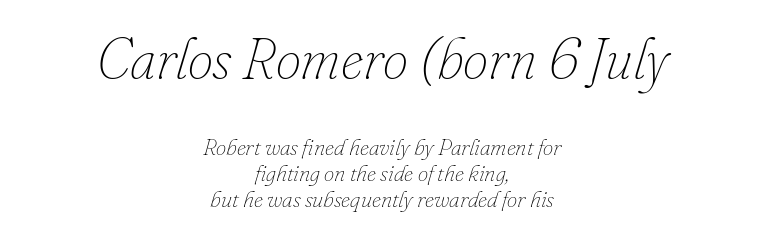
{"italic": "yes", "lean": "right", "slant_degrees": 16, "bold": "no", "weight": "thin", "width": "normal", "stroke_contrast": "low", "x_height": "small", "monospaced": "no", "underline": "no", "align": "center", "line_spacing": "tight", "line_spacing_ratio": 1.12, "letter_spacing": "normal", "letter_spacing_em": 0.0, "larger_block": "first", "size_ratio": 2.48, "glyph_px": 57}
